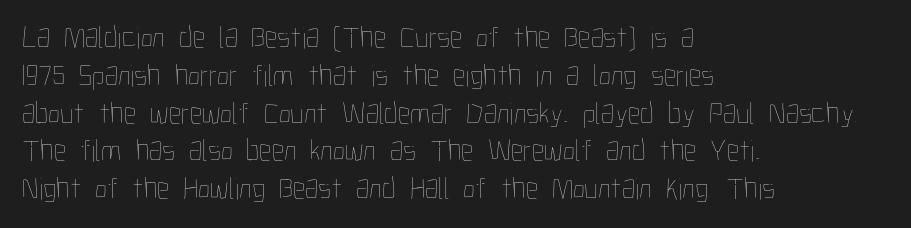
The image shows 31 px thin, condensed type, upright; set left-aligned, line spacing 1.22x, normal letter spacing, not underlined; low stroke contrast and a medium x-height.
